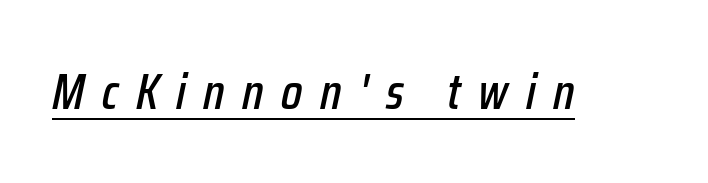
The image shows 50 px condensed type, italic (leaning right); set unusually wide letter spacing (+0.35 em), underlined; low stroke contrast and a medium x-height.
